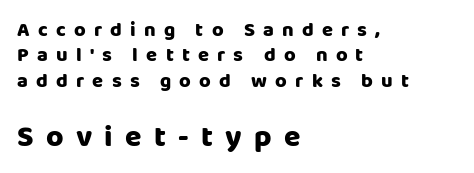
Regarding leading, the lines here are spaced in the standard way. Top chunk: small. Bottom chunk: large. The rendering inserts visible extra space after every character. Do the characters align in a grid? No, the font is proportional. Serifs: no, the terminals of the letterforms are clean. The rag falls on the right side of this text block.
